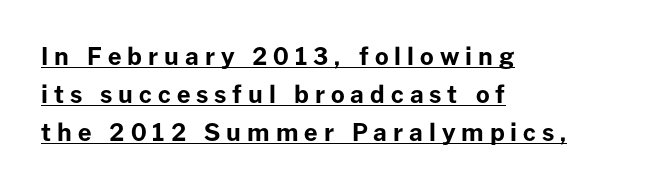
The rendered words wear a rule along their underside. The face used here is rendered with a markedly widened letterfit. The lines in this sample share a left origin and differ only in where they stop. Bold? Absolutely — the strokes are thick and heavy.
